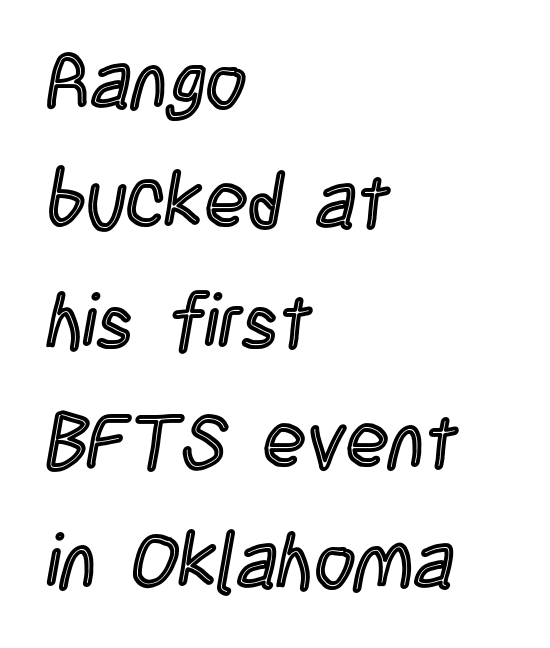
Q: Is the text italic (slanted)? A: Yes.
Q: Is the text underlined? A: No.
Q: How is the paragraph aligned? A: Left-aligned.
Q: Is the spacing between letters normal or unusually wide? A: Normal.
Q: Is the spacing between lines tight, normal or loose? A: Normal.
Q: Width (condensed, normal, or wide)? A: Condensed.
Q: x-height? A: Large.
Q: Monospaced? A: No.
